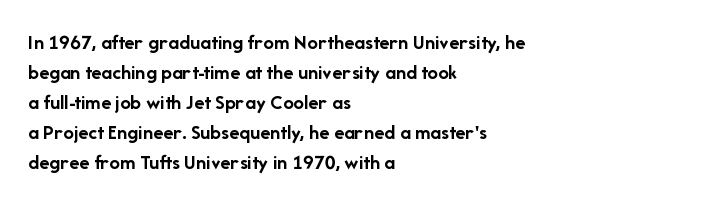
The image shows 21 px bold type, upright; set left-aligned, normal line spacing (1.43x), normal letter spacing, not underlined.
